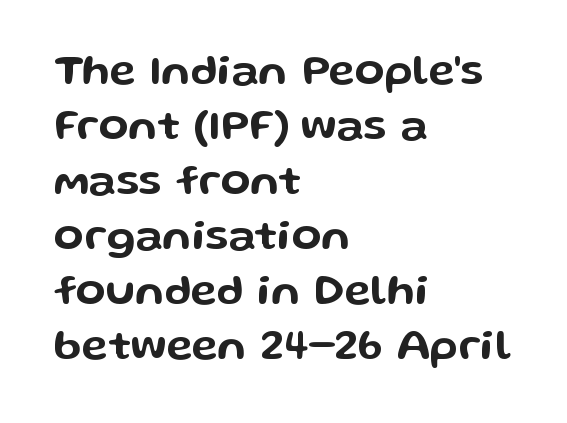
Q: Is the text italic (slanted)? A: No, it is upright.
Q: Is the typeface a serif or a sans-serif typeface? A: Sans-serif.
Q: Is the text underlined? A: No.
Q: How is the paragraph aligned? A: Left-aligned.
Q: Is the spacing between letters normal or unusually wide? A: Normal.
Q: Is the spacing between lines tight, normal or loose? A: Normal.
Q: Width (condensed, normal, or wide)? A: Wide.
Q: Stroke contrast? A: Low.
Q: x-height? A: Medium.
Q: Monospaced? A: No.
